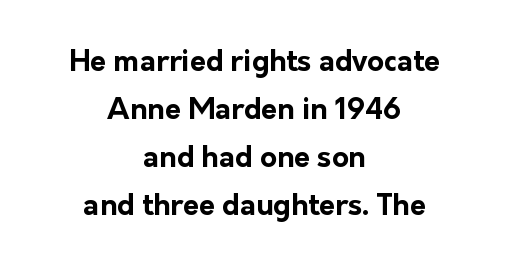
The image shows 29 px bold sans-serif type, upright; set centered, normal line spacing (1.65x), normal letter spacing, not underlined; low stroke contrast and a medium x-height.
